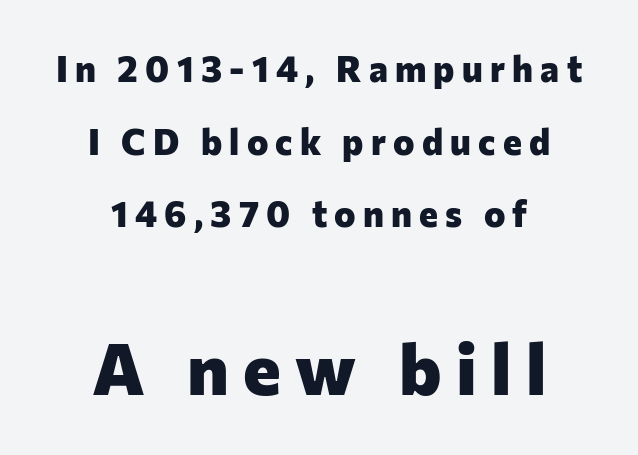
{"serif": "no", "italic": "no", "bold": "yes", "weight": "heavy", "width": "normal", "stroke_contrast": "low", "x_height": "medium", "monospaced": "no", "underline": "no", "align": "center", "line_spacing": "loose", "line_spacing_ratio": 2.02, "letter_spacing": "wide", "letter_spacing_em": 0.2, "larger_block": "second", "size_ratio": 2.0, "glyph_px": 72}
